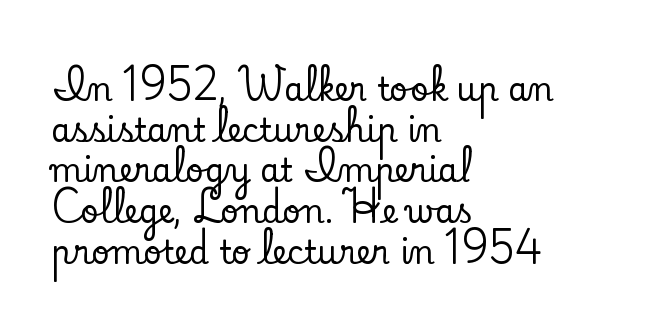
Each letter's strokes conclude with small projecting serifs. Compared with typical paragraphs, the rows here are spaced about the same. Decoration check: the copy has no underline. A typesetter would call this zero additional tracking.
